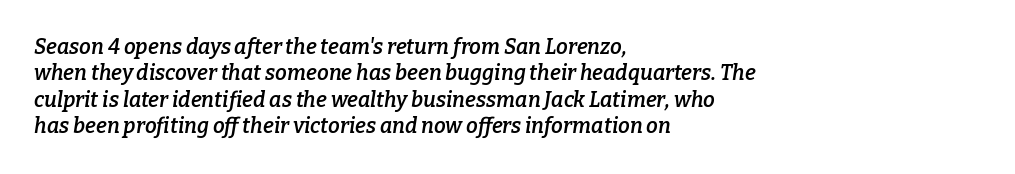
{"italic": "yes", "lean": "right", "slant_degrees": 9, "bold": "semi", "underline": "no", "align": "left", "line_spacing": "normal", "line_spacing_ratio": 1.26, "letter_spacing": "normal", "letter_spacing_em": 0.0, "glyph_px": 21}
